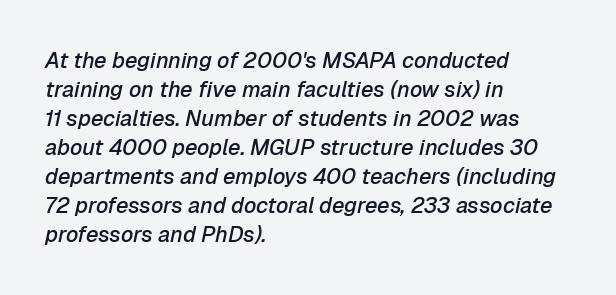
{"italic": "yes", "lean": "right", "slant_degrees": 12, "bold": "semi", "underline": "no", "align": "left", "line_spacing": "normal", "line_spacing_ratio": 1.32, "letter_spacing": "normal", "letter_spacing_em": 0.0, "glyph_px": 22}
